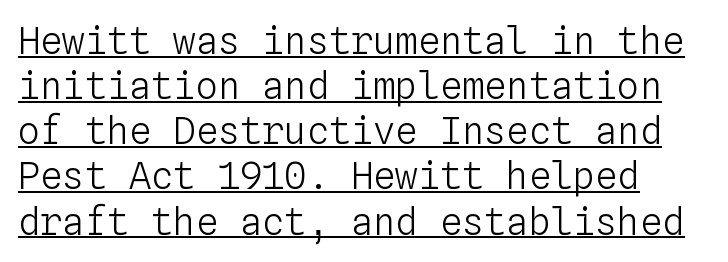
{"italic": "no", "bold": "no", "weight": "light", "width": "normal", "stroke_contrast": "low", "x_height": "medium", "monospaced": "yes", "underline": "yes", "align": "left", "line_spacing_ratio": 1.22, "letter_spacing": "normal", "letter_spacing_em": 0.0, "glyph_px": 37}
